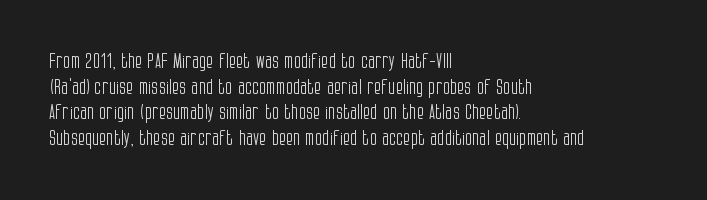
{"italic": "no", "bold": "no", "underline": "no", "align": "left", "line_spacing_ratio": 1.22, "letter_spacing": "normal", "letter_spacing_em": 0.0, "glyph_px": 21}
